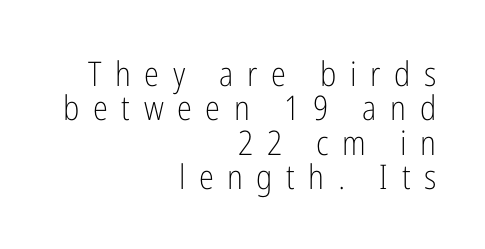
The image shows 34 px light, condensed sans-serif type, upright; set right-aligned, tight line spacing (1.01x), unusually wide letter spacing (+0.4 em), not underlined; low stroke contrast and a medium x-height.
